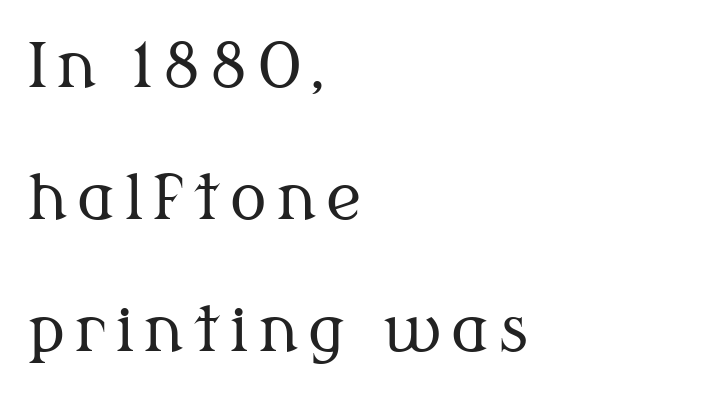
Is this a sans? No — the strokes have serifs. A bare baseline throughout the passage. Stem width sits at or under what a default text font uses. Every stem runs plumb, perpendicular to the baseline. Alignment: flush left.
